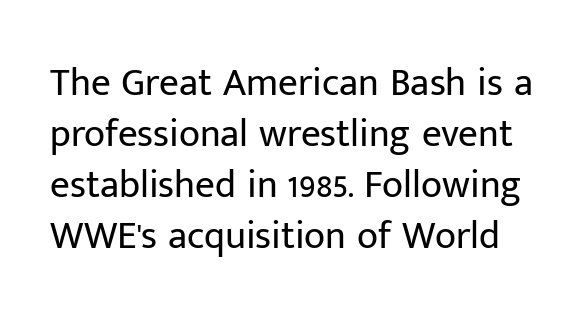
The image shows 39 px regular-weight sans-serif type, upright; set normal line spacing (1.31x), normal letter spacing, not underlined; low stroke contrast and a medium x-height.
